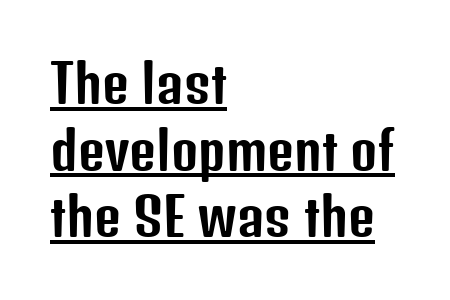
{"serif": "no", "italic": "no", "width": "condensed", "stroke_contrast": "low", "x_height": "medium", "monospaced": "no", "underline": "yes", "align": "left", "line_spacing": "normal", "line_spacing_ratio": 1.28, "letter_spacing": "normal", "letter_spacing_em": 0.0, "glyph_px": 52}
